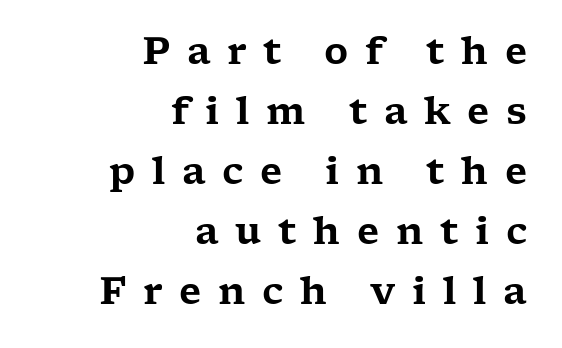
The image shows 37 px wide serif type, upright; set right-aligned, normal line spacing (1.62x), unusually wide letter spacing (+0.45 em), not underlined; low stroke contrast and a medium x-height.
